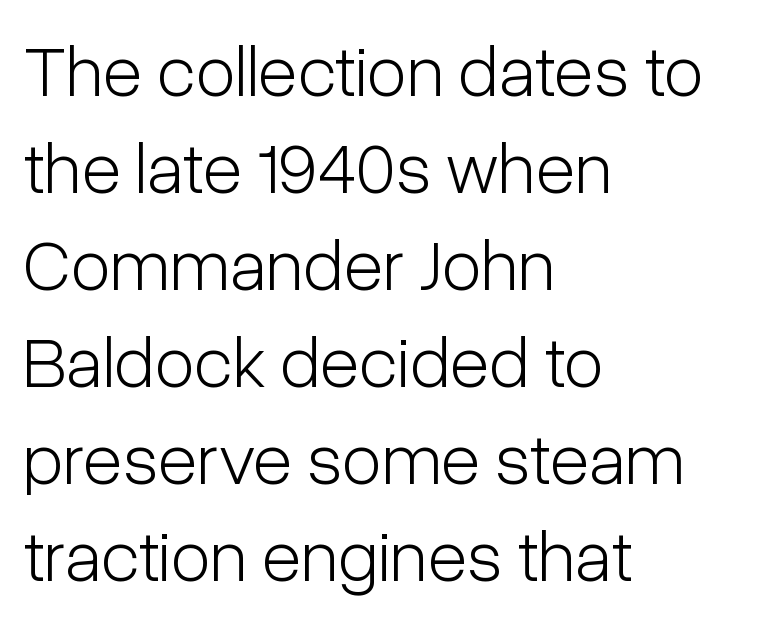
Bold? No — there's no thickening of the strokes. A typesetter would call this proportional, since set widths differ per character. This rendering leaves character spacing at its baseline value. The space between consecutive lines is moderate. Each row of text sits above clean, open space.
